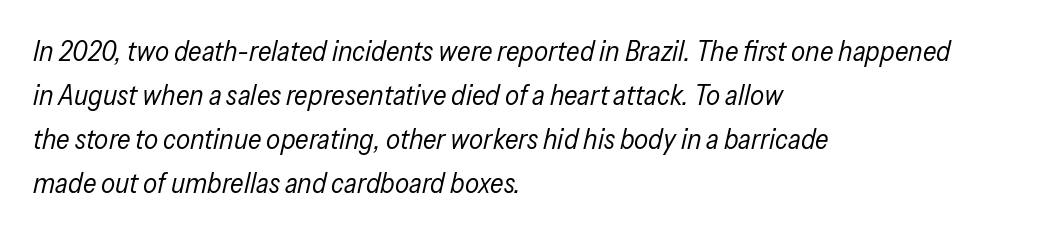
Unmarked baselines from the first word to the last. What's the leading like? Ordinary, nothing unusual. Note the varied advance widths — an 'i' is clearly narrower than an 'm'. How are the letters spaced? Ordinarily, with no added tracking.
